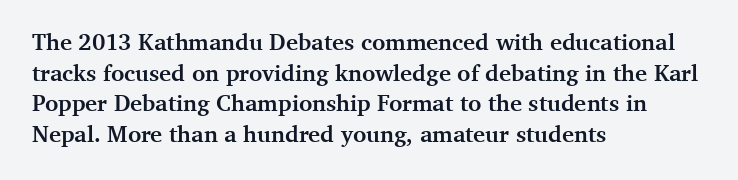
{"italic": "no", "bold": "yes", "underline": "no", "align": "left", "line_spacing": "normal", "line_spacing_ratio": 1.33, "letter_spacing": "normal", "letter_spacing_em": 0.0, "glyph_px": 23}
